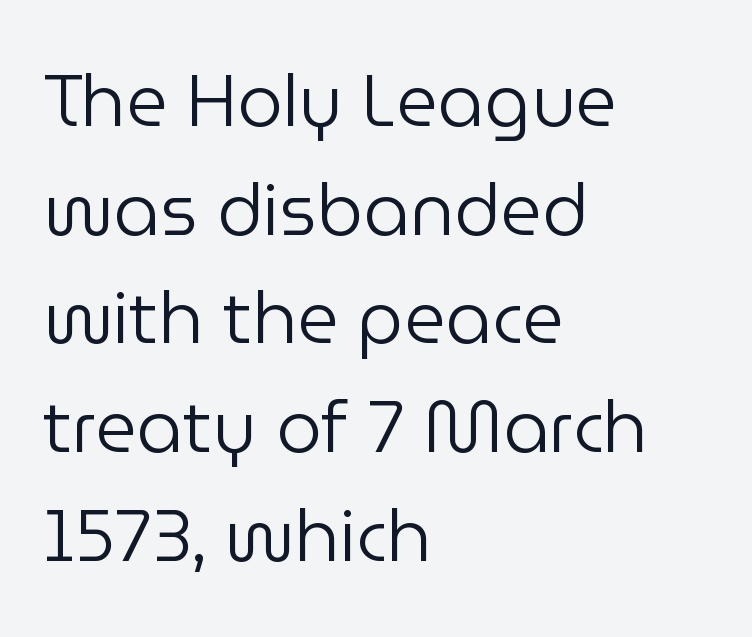
Q: Is the text bold? A: No.
Q: Is the text italic (slanted)? A: No, it is upright.
Q: Is the typeface a serif or a sans-serif typeface? A: Sans-serif.
Q: Is the text underlined? A: No.
Q: How is the paragraph aligned? A: Left-aligned.
Q: Is the spacing between letters normal or unusually wide? A: Normal.
Q: Is the spacing between lines tight, normal or loose? A: Normal.
Q: Width (condensed, normal, or wide)? A: Normal.
Q: Stroke contrast? A: Low.
Q: x-height? A: Medium.
Q: Monospaced? A: No.
